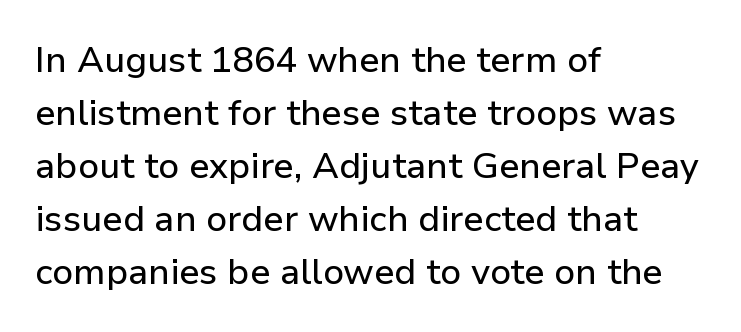
Normally led — the rows are evenly, conventionally spaced. Is this a fixed-width face? No — the glyphs have proportional, varying widths. Left-aligned paragraph, ragged on the right. The letters carry no serifs — their stems end cleanly without finishing strokes. Standard letterfit; no display-style spreading of the glyphs. It's the straight-up-and-down kind of type.
